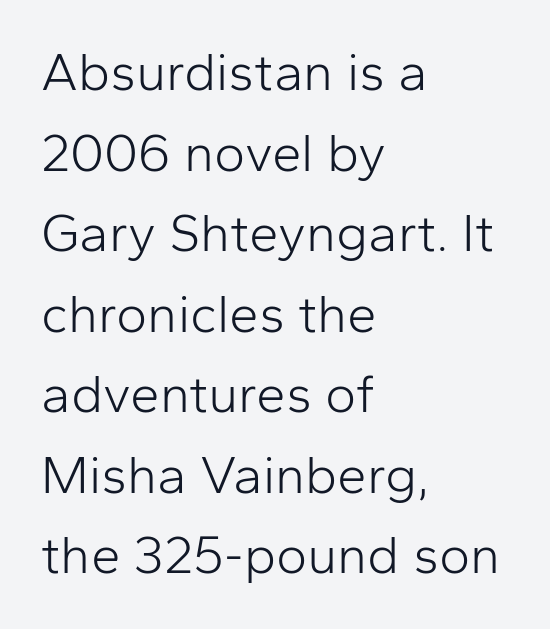
Q: Is the text bold? A: No.
Q: Is the text italic (slanted)? A: No, it is upright.
Q: Is the typeface a serif or a sans-serif typeface? A: Sans-serif.
Q: Is the text underlined? A: No.
Q: How is the paragraph aligned? A: Left-aligned.
Q: Is the spacing between letters normal or unusually wide? A: Normal.
Q: Is the spacing between lines tight, normal or loose? A: Normal.
Q: Width (condensed, normal, or wide)? A: Normal.
Q: Stroke contrast? A: Low.
Q: x-height? A: Medium.
Q: Monospaced? A: No.
